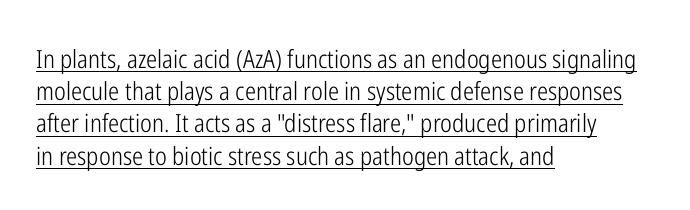
Compared with a centered layout, this one pins lines to the left instead. The sample's only ornament is a line tracing under the words. The letterforms sit at book weight or below. Spacing between characters is what you'd get straight out of the box. Evenly set lines give the paragraph a standard silhouette.
